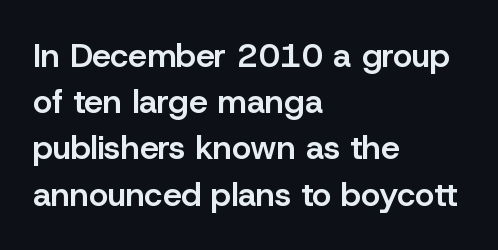
Every letter is mildly thick-stroked: semibold rather than bold. Does extra space separate the letters? No, they use regular spacing. Designer's note — italics off, roman on. Vertical spacing — default. Plain, unruled lines of type.
